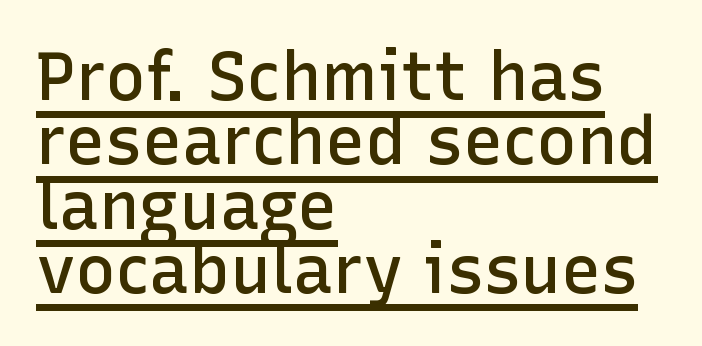
Q: Is the text bold? A: Semi-bold.
Q: Is the text italic (slanted)? A: No, it is upright.
Q: Is the typeface a serif or a sans-serif typeface? A: Sans-serif.
Q: Is the text underlined? A: Yes.
Q: How is the paragraph aligned? A: Left-aligned.
Q: Is the spacing between letters normal or unusually wide? A: Normal.
Q: Is the spacing between lines tight, normal or loose? A: Tight.
Q: Width (condensed, normal, or wide)? A: Normal.
Q: Stroke contrast? A: Low.
Q: x-height? A: Medium.
Q: Monospaced? A: No.
